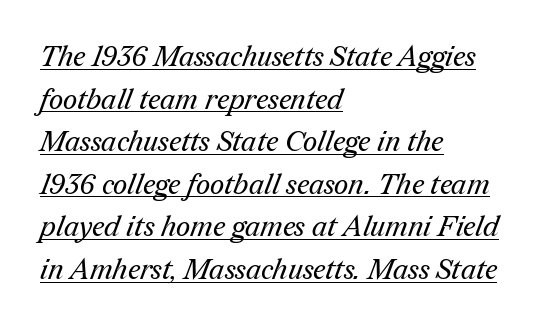
Q: Is the text bold? A: No.
Q: Is the typeface a serif or a sans-serif typeface? A: Serif.
Q: Is the text underlined? A: Yes.
Q: How is the paragraph aligned? A: Left-aligned.
Q: Is the spacing between letters normal or unusually wide? A: Normal.
Q: Is the spacing between lines tight, normal or loose? A: Normal.
Q: Width (condensed, normal, or wide)? A: Normal.
Q: Stroke contrast? A: Medium.
Q: x-height? A: Medium.
Q: Monospaced? A: No.
